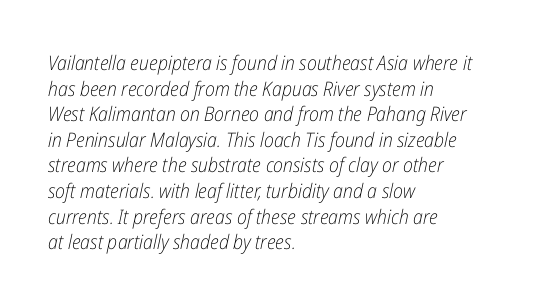
This rendering leaves character spacing at its baseline value. These lines stack with their left ends in a neat column. Notice how the stems are inclined rather than vertical — that's the hallmark of italics. A clean baseline with only descenders dipping below it.
